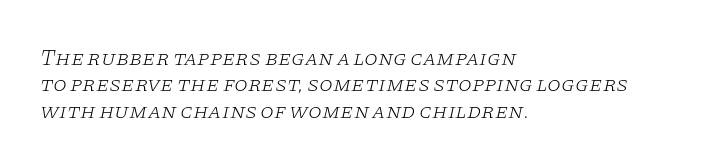
The image shows 22 px text type, italic (leaning right); set left-aligned, line spacing 1.2x, normal letter spacing, not underlined.
